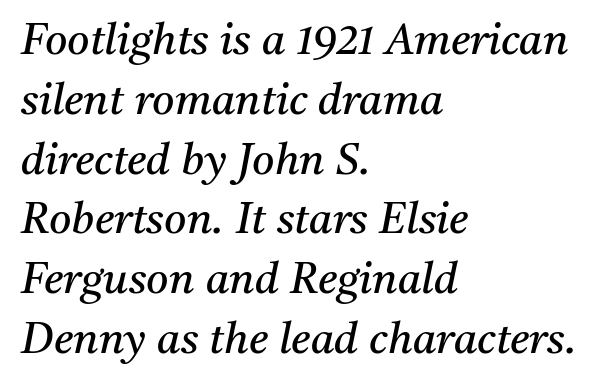
The image shows 43 px regular-weight serif type, italic (leaning right); set left-aligned, normal line spacing (1.39x), normal letter spacing, not underlined; medium stroke contrast and a medium x-height.
